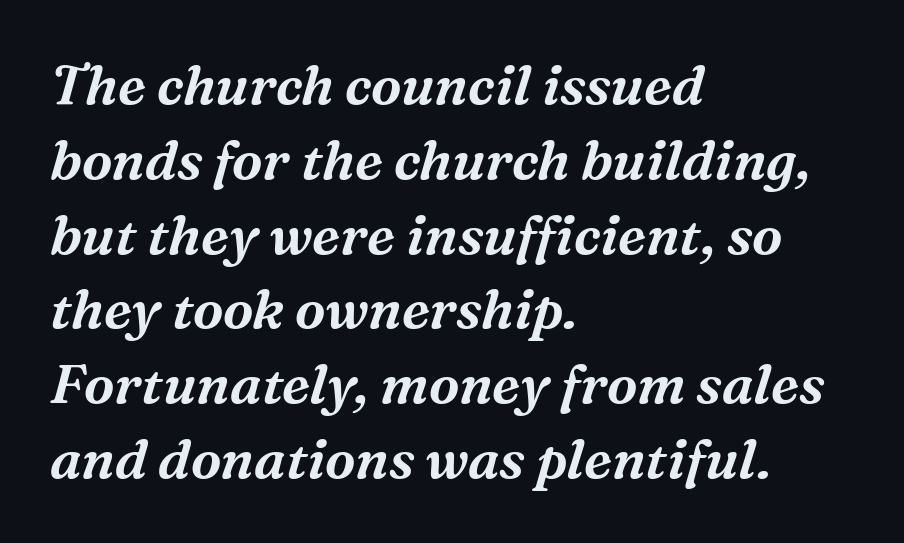
The image shows 55 px serif type, italic (leaning right); set left-aligned, normal line spacing (1.36x), normal letter spacing, not underlined; medium stroke contrast and a medium x-height.
